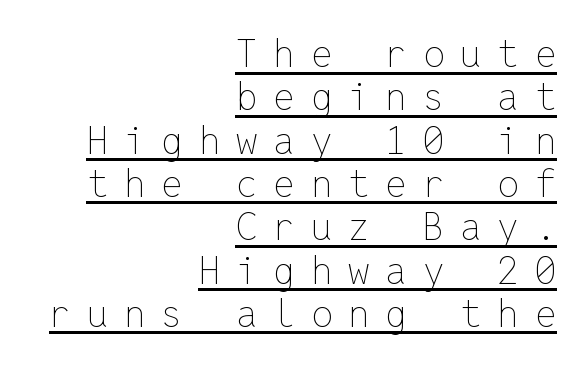
{"italic": "no", "bold": "no", "weight": "thin", "width": "normal", "stroke_contrast": "low", "x_height": "medium", "monospaced": "yes", "underline": "yes", "align": "right", "line_spacing": "tight", "line_spacing_ratio": 1.14, "letter_spacing": "wide", "letter_spacing_em": 0.42, "glyph_px": 38}
